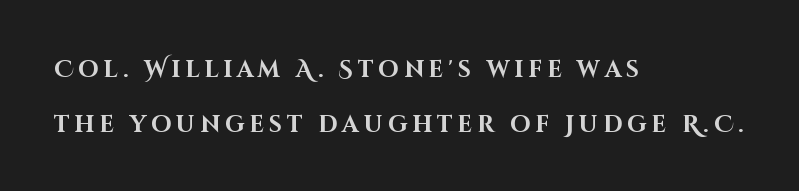
{"italic": "no", "bold": "yes", "underline": "no", "align": "left", "line_spacing": "loose", "line_spacing_ratio": 2.38, "letter_spacing": "wide", "letter_spacing_em": 0.22, "glyph_px": 23}
